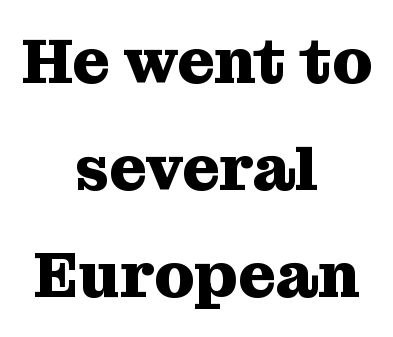
Summary of vertical rhythm: regular, with standard interline spacing. Do the characters align in a grid? No, the font is proportional. Observe the serifs anchoring each vertical stroke in this sample. The letters are bold, with thick, heavy strokes.
